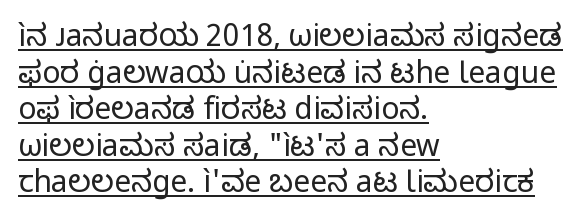
The face used here is proportionally spaced, like ordinary book or web type. Vertical strokes here are truly vertical. This reads as an unemphasized weight, regular at the heaviest. Reading down the block, your eye returns to a fixed left position each line.
